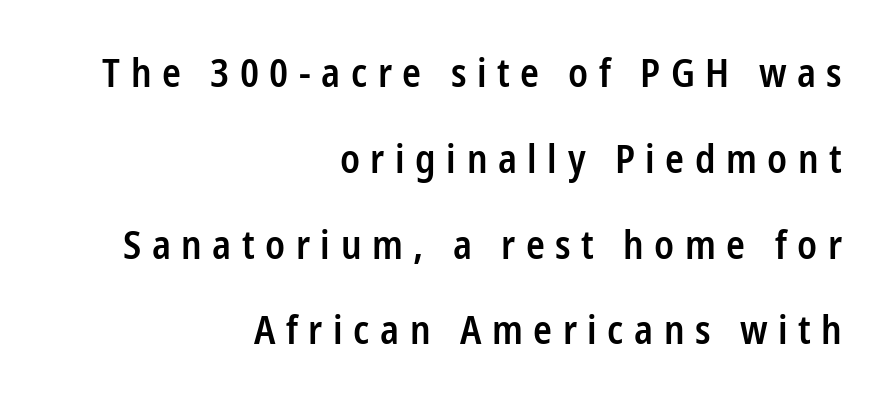
Ordinary non-slanted type is in use. Whoever set this chose breathing room over compactness in the vertical rhythm. What stands out about the letter spacing? Its width — letters are far apart. Emphasis by weight is partial: semibold. Each letter keeps its own natural width here, so spacing adapts to shape.
